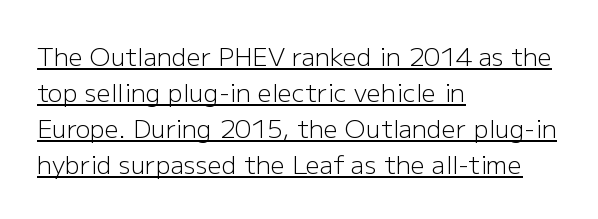
Think standard paragraph weight, or any step lighter than that. Does a line run under the words? Yes, clearly. Observe the ordinary spacing: letters are neighbours, not strangers. Which margin do the lines hug? The left one — the right edge is uneven. The letters stand upright; this is a roman face.
